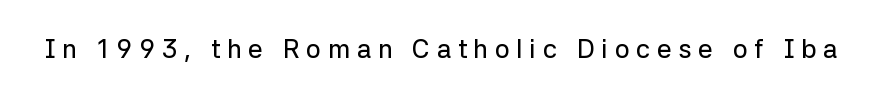
{"italic": "no", "underline": "no", "letter_spacing": "wide", "letter_spacing_em": 0.26, "glyph_px": 26}
